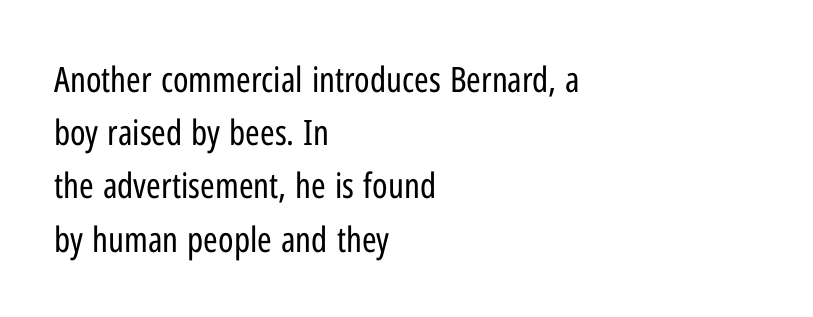
Unlike italic type, these characters show no tilt at all. Leading matches the norm, producing a regular column. The ragged edge is on the right, which tells us the setting is flush left. These lines keep a tight, regular rhythm from letter to letter.
